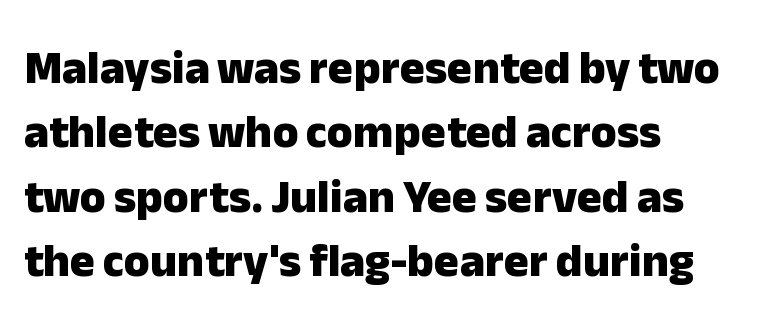
Q: Is the text bold? A: Yes.
Q: Is the text italic (slanted)? A: No, it is upright.
Q: Is the typeface a serif or a sans-serif typeface? A: Sans-serif.
Q: Is the text underlined? A: No.
Q: How is the paragraph aligned? A: Left-aligned.
Q: Is the spacing between letters normal or unusually wide? A: Normal.
Q: Is the spacing between lines tight, normal or loose? A: Normal.
Q: Width (condensed, normal, or wide)? A: Normal.
Q: Stroke contrast? A: Low.
Q: x-height? A: Medium.
Q: Monospaced? A: No.
